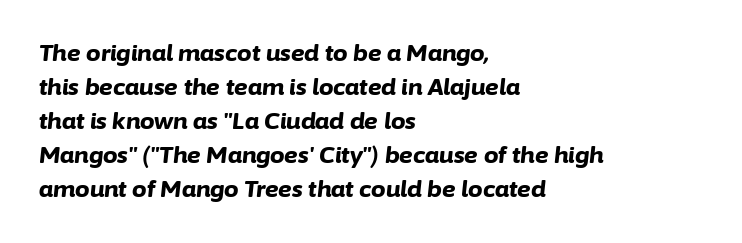
The image shows 23 px bold type, italic (leaning right); set left-aligned, normal line spacing (1.48x), normal letter spacing, not underlined.
